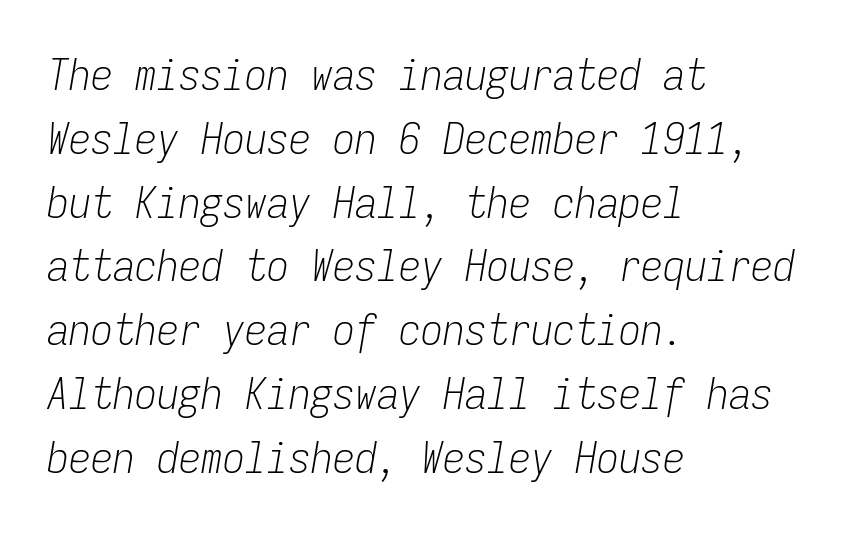
A classic flush-left, rag-right setting is used for this passage. Bare-footed words on every line. The tracking reads as untouched default to a designer's eye. The letters are slanted; this is an italic face.
